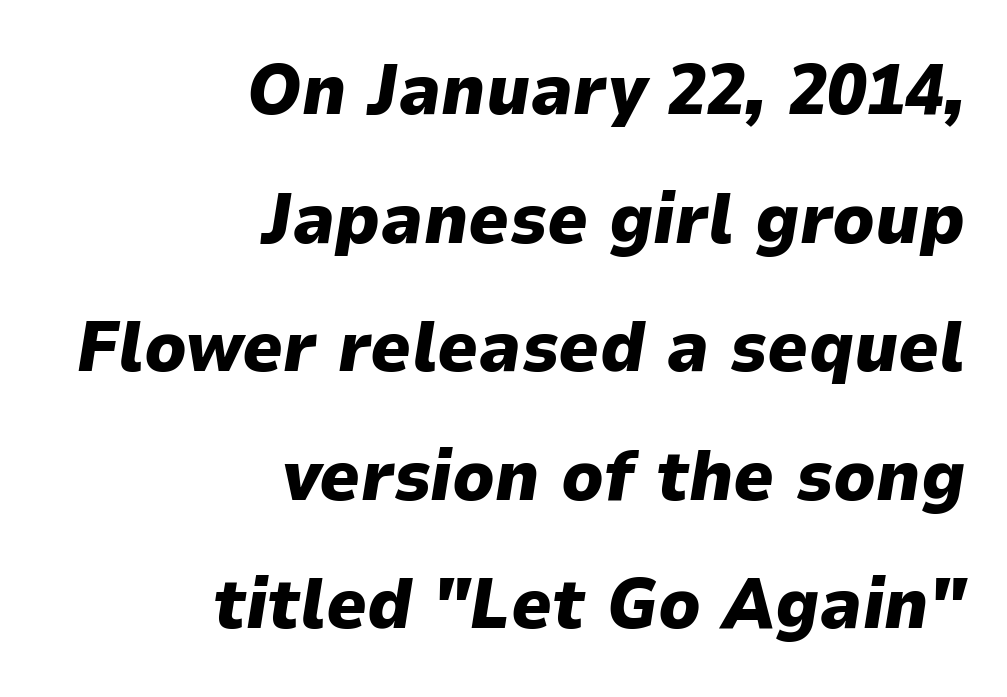
Stroke thickness is high; the sample reads as a true bold. There is no visible air inserted between adjacent glyphs. Looks like regular typesetting: each glyph gets only the width it needs. Compared with a flush-left layout, this one pins lines to the opposite, right side. The foot of each line stays bare and open. There's an unmistakable incline to the writing here.
